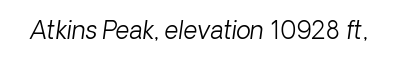
{"italic": "yes", "lean": "right", "slant_degrees": 8, "bold": "no", "underline": "no", "letter_spacing": "normal", "letter_spacing_em": 0.0, "glyph_px": 24}
